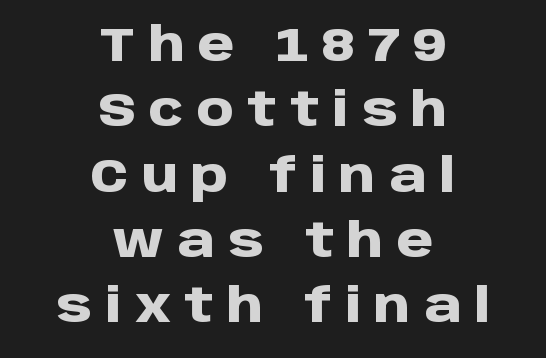
The image shows 47 px heavy sans-serif type, upright; set centered, normal line spacing (1.39x), unusually wide letter spacing (+0.28 em), not underlined; low stroke contrast and a large x-height.
